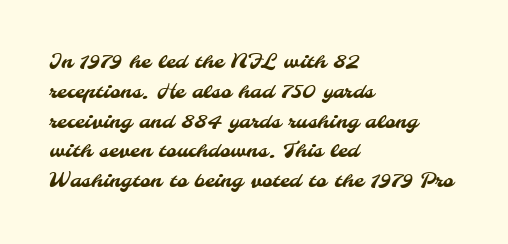
These lines are set flush left with a ragged right edge. The tracking reads as untouched default to a designer's eye. A typesetter would call this leading conventional body-copy spacing. This rendering features lettering with no underline.
